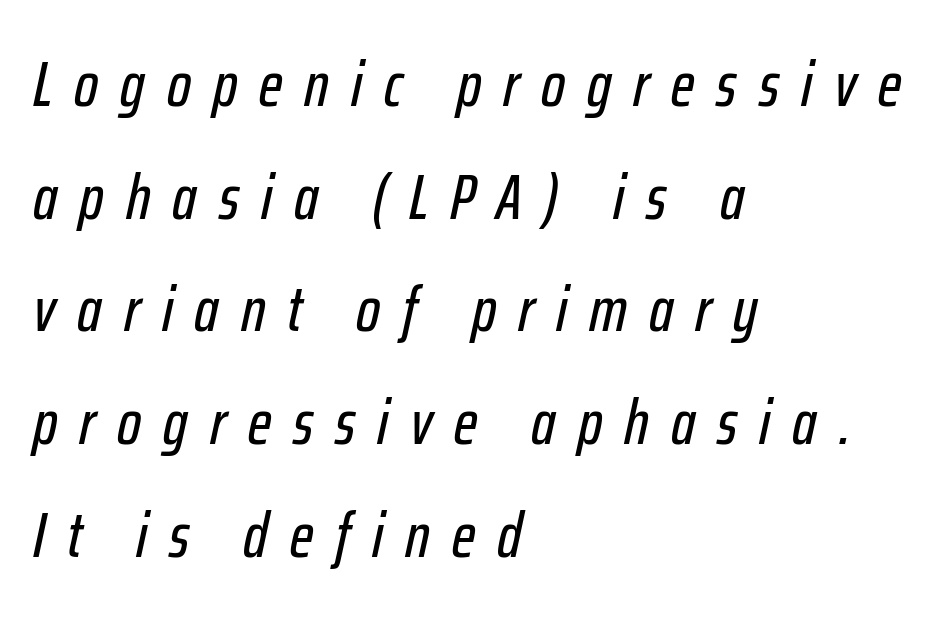
The image shows 64 px condensed type, italic (leaning right); set left-aligned, line spacing 1.76x, unusually wide letter spacing (+0.34 em), not underlined; low stroke contrast and a medium x-height.
